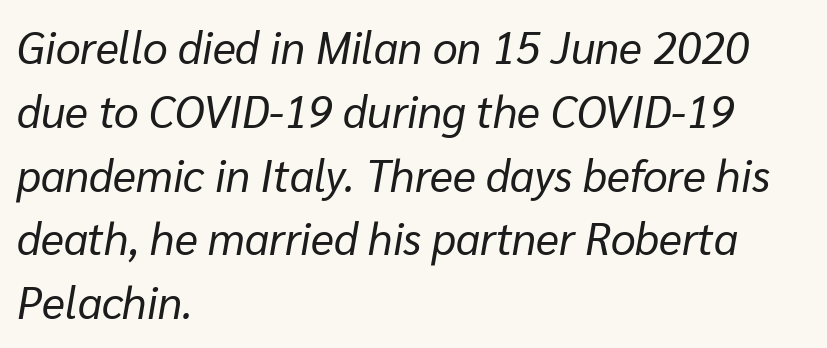
Q: Is the text bold? A: No.
Q: Is the text italic (slanted)? A: Yes, it leans right by about 10 degrees.
Q: Is the text underlined? A: No.
Q: How is the paragraph aligned? A: Left-aligned.
Q: Is the spacing between letters normal or unusually wide? A: Normal.
Q: Is the spacing between lines tight, normal or loose? A: Normal.
Q: Width (condensed, normal, or wide)? A: Normal.
Q: Stroke contrast? A: Low.
Q: x-height? A: Medium.
Q: Monospaced? A: No.
